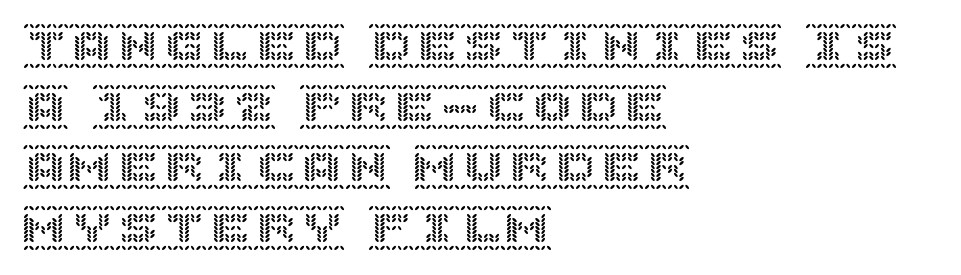
The paragraph shown leans on its left margin. Tracking value appears to be zero — textbook default spacing. The leading is moderate, giving the passage an even texture. This is the regular roman posture of the typeface. Beneath every word, the page is bare.
